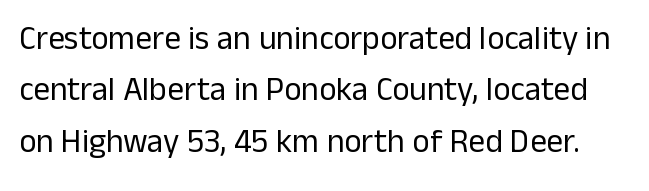
The image shows 33 px regular-weight sans-serif type, upright; set normal line spacing (1.56x), normal letter spacing, not underlined; low stroke contrast and a medium x-height.
